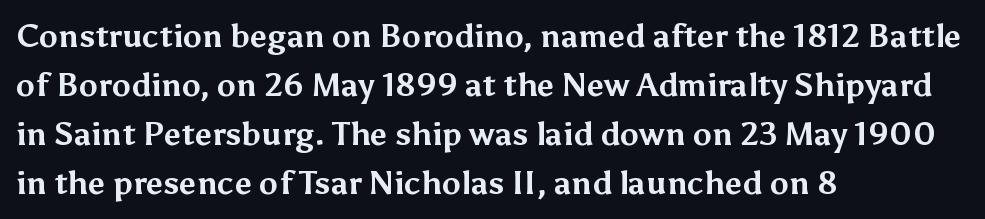
Character widths vary here, with narrow letters taking less room than wide ones. There is no visible air inserted between adjacent glyphs. I'd describe the lettering as bold — thick and assertive. When letters stand straight like this, we call the style roman or upright. Nothing sits at the stroke ends, so this counts as sans-serif.
